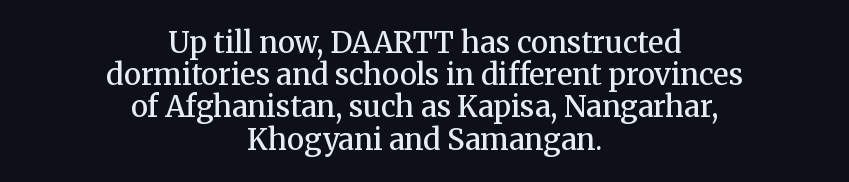
Q: Is the text bold? A: Semi-bold.
Q: Is the text italic (slanted)? A: No, it is upright.
Q: Is the typeface a serif or a sans-serif typeface? A: Serif.
Q: Is the text underlined? A: No.
Q: How is the paragraph aligned? A: Centered.
Q: Is the spacing between letters normal or unusually wide? A: Normal.
Q: Is the spacing between lines tight, normal or loose? A: Tight.
Q: Width (condensed, normal, or wide)? A: Normal.
Q: Stroke contrast? A: Medium.
Q: x-height? A: Medium.
Q: Monospaced? A: No.
